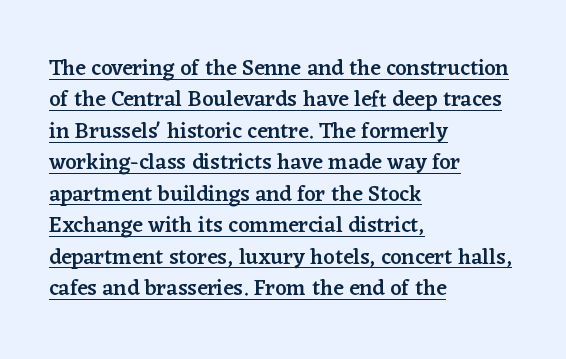
The image shows 22 px text type, upright; set left-aligned, normal line spacing (1.43x), normal letter spacing, underlined.
